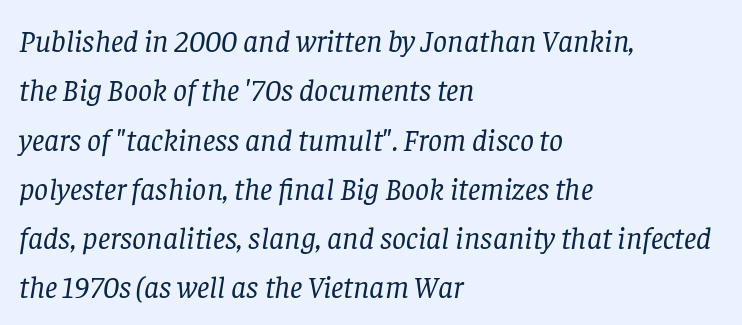
Just letters on the line, the space beneath them empty. Line spacing here is normal. No chunkiness to these letters — they're not bold. Line starts are locked; line ends wander. This sample uses a serif face. In terms of letterspacing, this is plain default setting.
